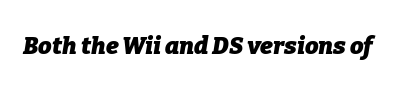
Does the weight exceed regular? Yes, all the way to bold. The text carries the slant typical of an italic or oblique font. This rendering leaves character spacing at its baseline value. Descender tails drop into unmarked territory.
